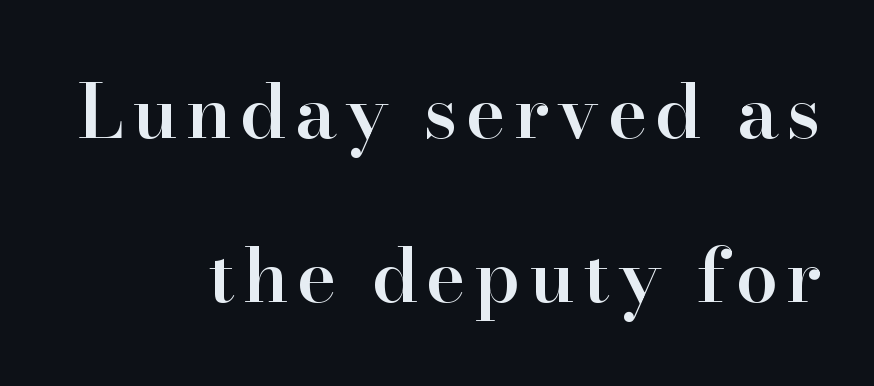
Q: Is the text bold? A: Semi-bold.
Q: Is the text italic (slanted)? A: No, it is upright.
Q: Is the typeface a serif or a sans-serif typeface? A: Serif.
Q: Is the text underlined? A: No.
Q: How is the paragraph aligned? A: Right-aligned.
Q: Is the spacing between lines tight, normal or loose? A: Loose.
Q: Width (condensed, normal, or wide)? A: Normal.
Q: Stroke contrast? A: High.
Q: x-height? A: Small.
Q: Monospaced? A: No.
